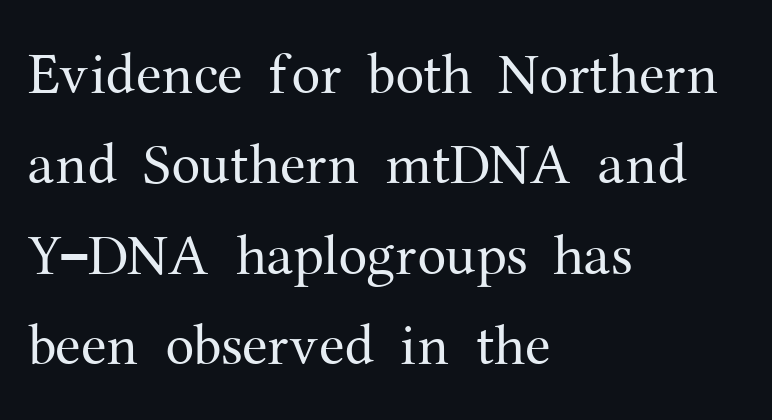
{"serif": "yes", "italic": "no", "bold": "no", "weight": "regular", "width": "normal", "stroke_contrast": "medium", "x_height": "medium", "monospaced": "no", "underline": "no", "align": "left", "line_spacing": "normal", "line_spacing_ratio": 1.56, "letter_spacing": "normal", "letter_spacing_em": 0.0, "glyph_px": 58}
